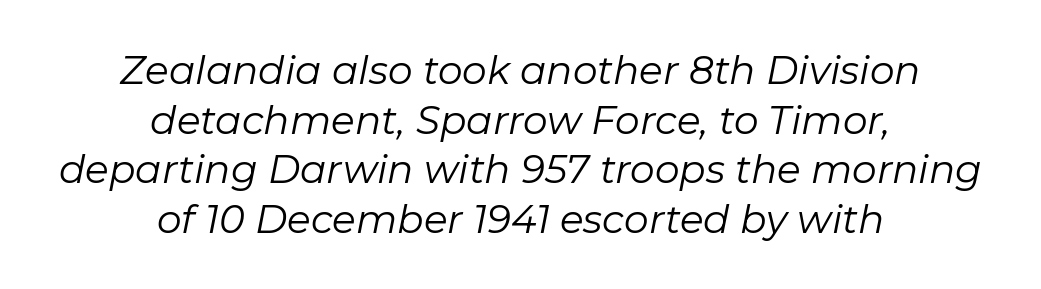
{"italic": "yes", "lean": "right", "slant_degrees": 11, "bold": "no", "weight": "regular", "width": "normal", "stroke_contrast": "low", "x_height": "medium", "monospaced": "no", "underline": "no", "align": "center", "line_spacing": "normal", "line_spacing_ratio": 1.27, "letter_spacing": "normal", "letter_spacing_em": 0.0, "glyph_px": 39}
